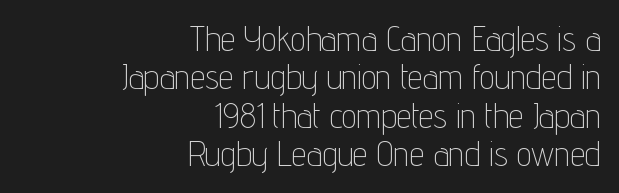
{"serif": "no", "italic": "no", "bold": "no", "weight": "thin", "width": "condensed", "stroke_contrast": "low", "x_height": "medium", "monospaced": "no", "underline": "no", "align": "right", "line_spacing": "tight", "line_spacing_ratio": 1.13, "letter_spacing": "normal", "letter_spacing_em": 0.0, "glyph_px": 34}
